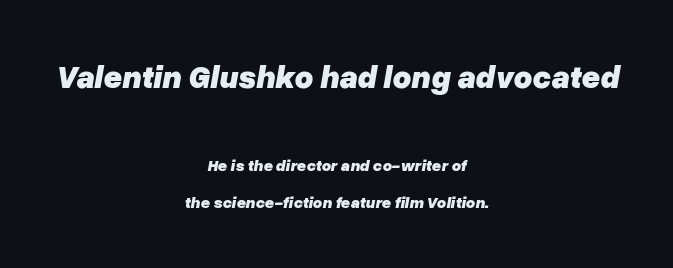
The image shows 32 px heavy type, italic (leaning right); set centered, loose line spacing (2.33x), normal letter spacing, not underlined; the first (top) block is 2.0x larger; low stroke contrast and a medium x-height.
